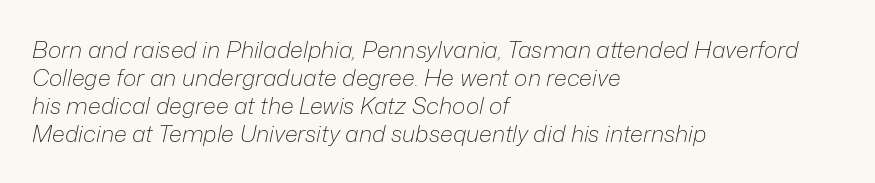
Q: Is the text bold? A: No.
Q: Is the text italic (slanted)? A: Yes, it leans right by about 12 degrees.
Q: Is the text underlined? A: No.
Q: How is the paragraph aligned? A: Left-aligned.
Q: Is the spacing between letters normal or unusually wide? A: Normal.
